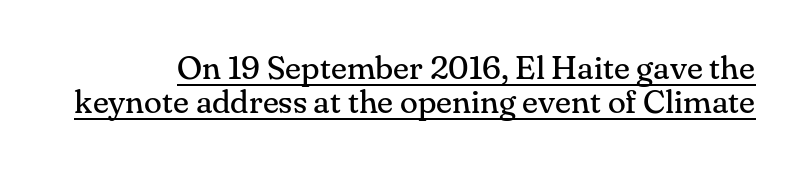
The gaps between neighbouring characters are ordinary and unremarkable. Spacing verdict: proportional, widths tailored to each character. Every word sits above its own underline. Regarding leading, the lines here are crowded together. Font category for this specimen: serif.
